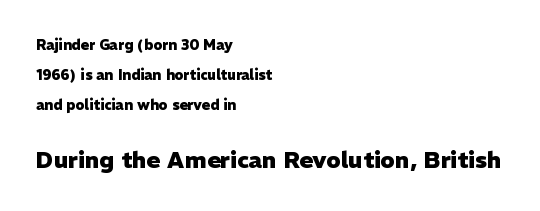
Plenty of ink on the page — the face is bold. Of the two passages, the one underneath uses the larger point size. Does the copy run flush right? No — it runs flush left. Inter-character spacing is left at the font's built-in metrics.
